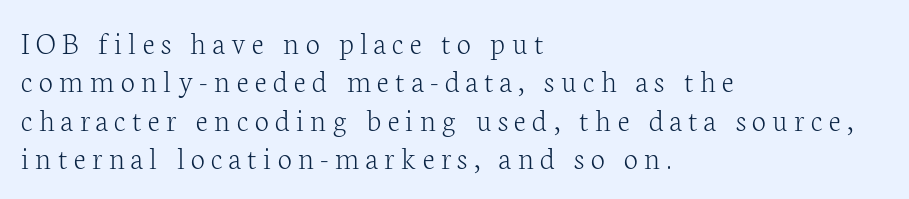
Q: Is the text bold? A: No.
Q: Is the text italic (slanted)? A: No, it is upright.
Q: Is the typeface a serif or a sans-serif typeface? A: Serif.
Q: Is the text underlined? A: No.
Q: How is the paragraph aligned? A: Left-aligned.
Q: Is the spacing between letters normal or unusually wide? A: Unusually wide.
Q: Width (condensed, normal, or wide)? A: Normal.
Q: Stroke contrast? A: Low.
Q: x-height? A: Medium.
Q: Monospaced? A: No.
